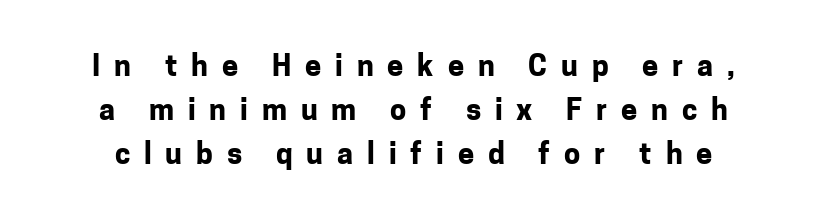
{"serif": "no", "italic": "no", "bold": "yes", "weight": "bold", "width": "normal", "stroke_contrast": "low", "x_height": "medium", "monospaced": "no", "underline": "no", "line_spacing": "normal", "line_spacing_ratio": 1.52, "letter_spacing": "wide", "letter_spacing_em": 0.48, "glyph_px": 29}
